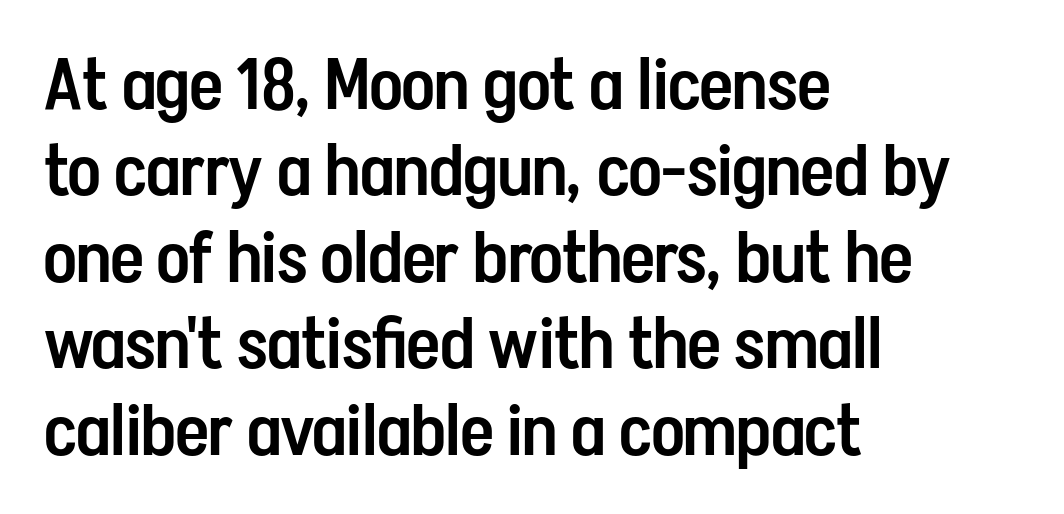
The lines are quadded left. The rendering uses natural spacing where letterforms have individual widths. Letters rest on an invisible, unmarked baseline. Caption: semibold face, moderately heavy strokes. This is the regular roman posture of the typeface.
